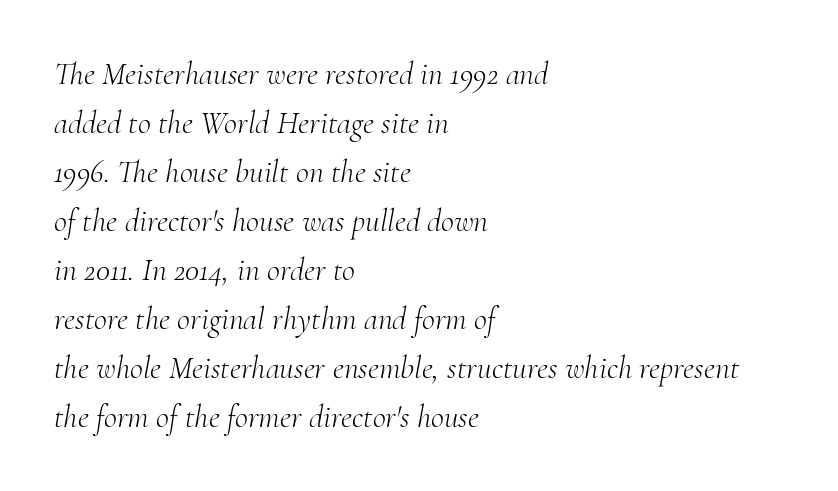
Q: Is the text bold? A: No.
Q: Is the text italic (slanted)? A: Yes, it leans right by about 10 degrees.
Q: Is the typeface a serif or a sans-serif typeface? A: Serif.
Q: Is the text underlined? A: No.
Q: How is the paragraph aligned? A: Left-aligned.
Q: Is the spacing between letters normal or unusually wide? A: Normal.
Q: Is the spacing between lines tight, normal or loose? A: Normal.
Q: Width (condensed, normal, or wide)? A: Normal.
Q: Stroke contrast? A: Medium.
Q: x-height? A: Small.
Q: Monospaced? A: No.
